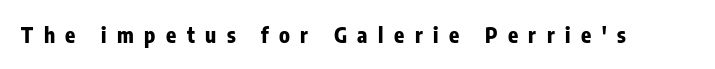
The type sits square on the baseline with zero lean. The characters look thick and weighty, a clear bold. The string is rendered with underlining switched off. A typesetter would call this heavily tracked-out type.
